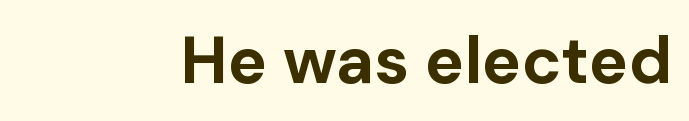
Q: Is the text bold? A: Yes.
Q: Is the text italic (slanted)? A: No, it is upright.
Q: Is the typeface a serif or a sans-serif typeface? A: Sans-serif.
Q: Is the text underlined? A: No.
Q: How is the paragraph aligned? A: Right-aligned.
Q: Is the spacing between letters normal or unusually wide? A: Normal.
Q: Width (condensed, normal, or wide)? A: Normal.
Q: Stroke contrast? A: Low.
Q: x-height? A: Medium.
Q: Monospaced? A: No.
